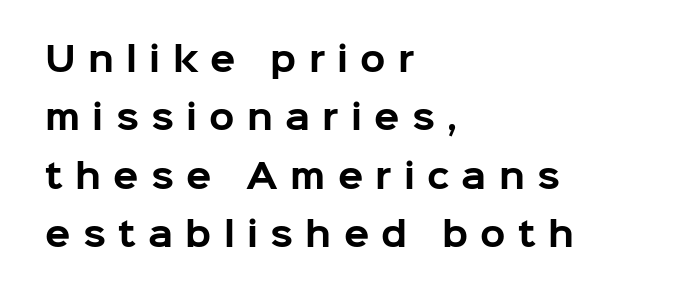
Serifs: no, the terminals of the letterforms are clean. Posture: straight, roman, zero tilt. These lines carry a lot of weight — the face is fully bold. The space beneath each line is pristine and unruled.
